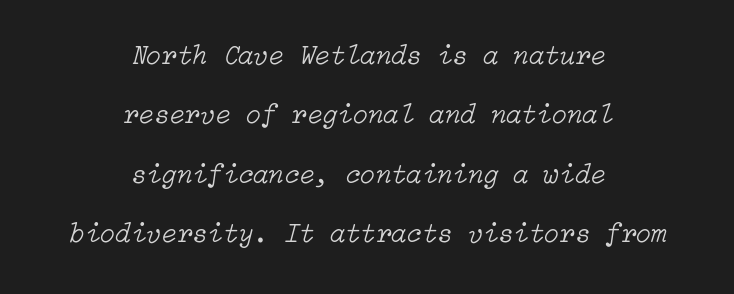
Q: Is the text bold? A: No.
Q: Is the text italic (slanted)? A: Yes, it leans right by about 15 degrees.
Q: Is the text underlined? A: No.
Q: How is the paragraph aligned? A: Centered.
Q: Is the spacing between letters normal or unusually wide? A: Normal.
Q: Is the spacing between lines tight, normal or loose? A: Loose.
Q: Width (condensed, normal, or wide)? A: Normal.
Q: Stroke contrast? A: Low.
Q: x-height? A: Medium.
